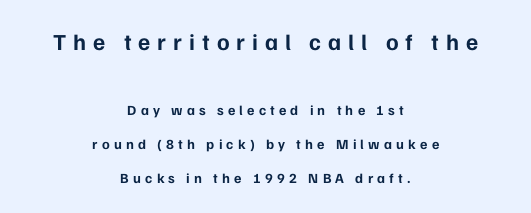
Q: Is the text bold? A: Yes.
Q: Is the text italic (slanted)? A: No, it is upright.
Q: Is the text underlined? A: No.
Q: How is the paragraph aligned? A: Centered.
Q: Is the spacing between letters normal or unusually wide? A: Unusually wide.
Q: Is the spacing between lines tight, normal or loose? A: Loose.
Q: Which block of text is set in a larger size, the first (top) or the second (bottom)? A: The first (top) one.
